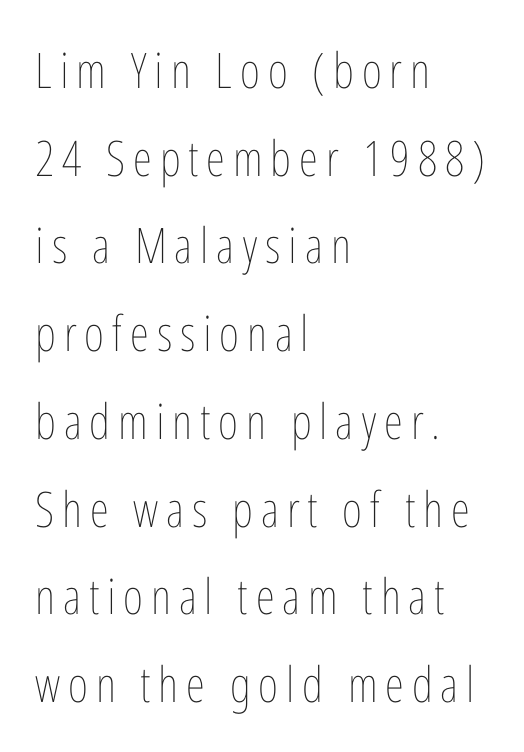
The passage shown is not underscored anywhere. Does the lettering tilt? It doesn't — this is upright. The lines are quadded left. These lines are rendered in a variable-pitch font.
